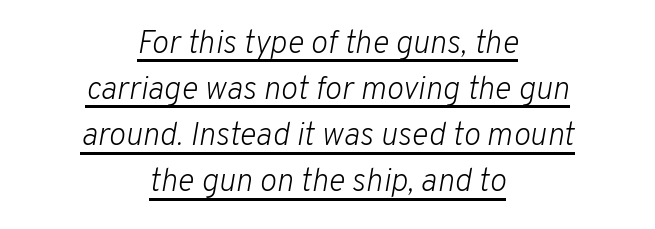
The image shows 32 px light type, italic (leaning right); set centered, normal line spacing (1.44x), normal letter spacing, underlined; low stroke contrast and a medium x-height.
